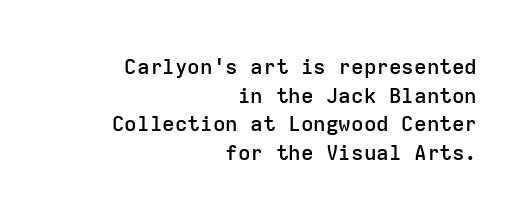
The image shows 21 px text type, upright; set right-aligned, normal line spacing (1.36x), normal letter spacing, not underlined.
